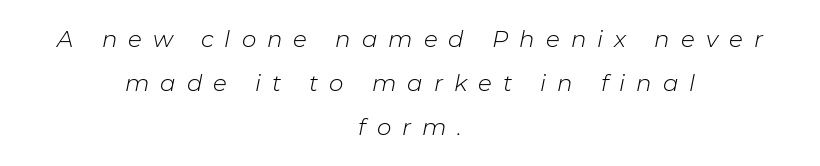
This sample uses expanded letter spacing, leaving extra air between glyphs. The font is comparable to plain body text, perhaps lighter. These lines are centered, leaving both edges ragged. Is the type slanted? Yes — the strokes lean at a clear angle. Plain, unruled lines of type.
